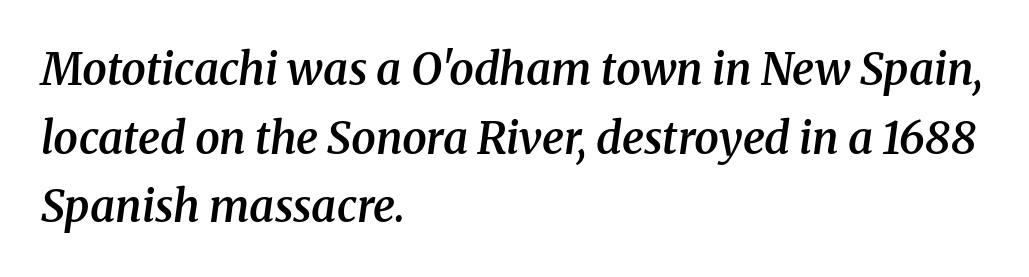
The image shows 44 px semibold serif type, italic (leaning right); set left-aligned, normal line spacing (1.56x), normal letter spacing, not underlined; medium stroke contrast and a medium x-height.
